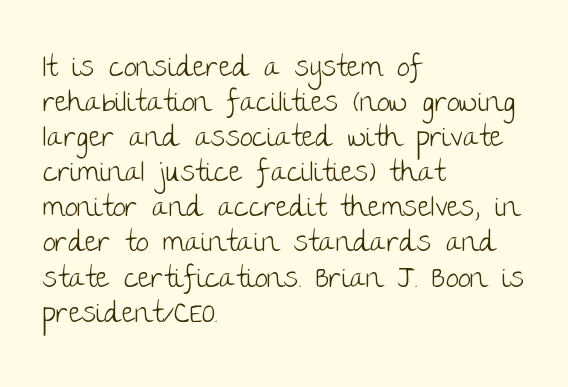
Letters rest on an invisible, unmarked baseline. These lines are set flush left with a ragged right edge. Standard letterfit; no display-style spreading of the glyphs. A typesetter would mark this as roman, not italic. The font family rendered here belongs to the sans-serif group.
